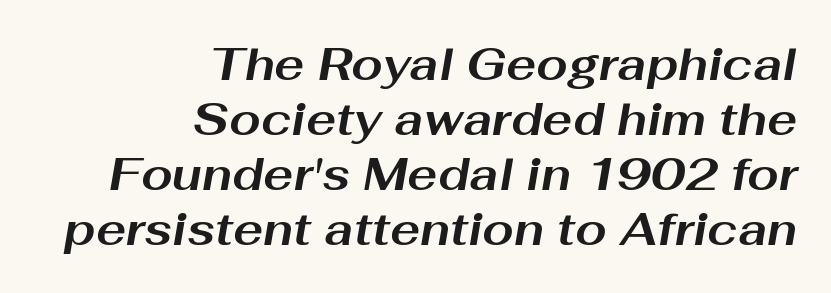
{"italic": "yes", "lean": "right", "slant_degrees": 10, "bold": "yes", "weight": "bold", "width": "wide", "stroke_contrast": "medium", "x_height": "medium", "monospaced": "no", "underline": "no", "align": "right", "line_spacing_ratio": 1.22, "letter_spacing": "normal", "letter_spacing_em": 0.0, "glyph_px": 45}
